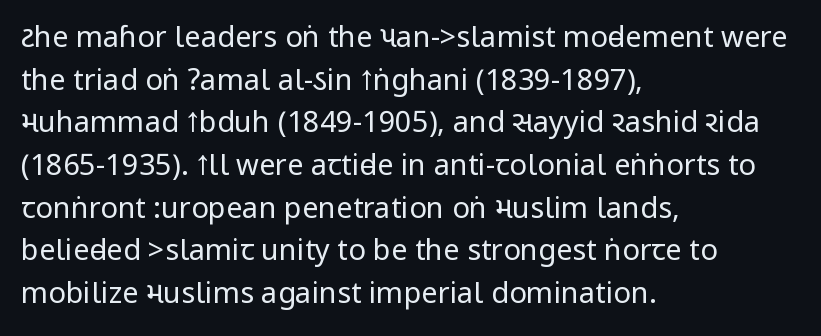
The image shows 29 px regular-weight, condensed sans-serif type, upright; set left-aligned, normal line spacing (1.47x), normal letter spacing, not underlined; low stroke contrast.
